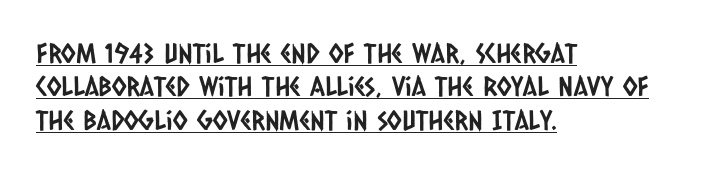
Q: Is the text underlined? A: Yes.
Q: How is the paragraph aligned? A: Left-aligned.
Q: Is the spacing between letters normal or unusually wide? A: Normal.
